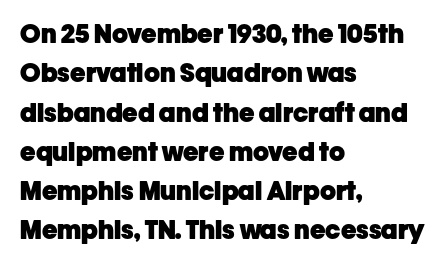
The image shows 26 px bold type, upright; set left-aligned, normal line spacing (1.51x), normal letter spacing, not underlined.
